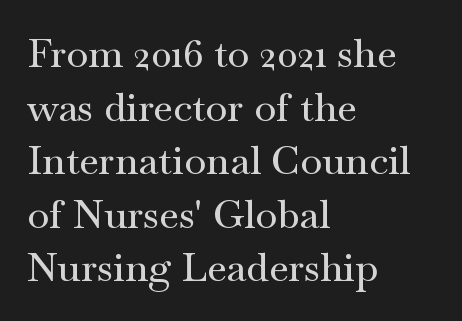
Q: Is the text italic (slanted)? A: No, it is upright.
Q: Is the typeface a serif or a sans-serif typeface? A: Serif.
Q: Is the text underlined? A: No.
Q: How is the paragraph aligned? A: Left-aligned.
Q: Is the spacing between letters normal or unusually wide? A: Normal.
Q: Is the spacing between lines tight, normal or loose? A: Normal.
Q: Width (condensed, normal, or wide)? A: Wide.
Q: Stroke contrast? A: Medium.
Q: x-height? A: Small.
Q: Monospaced? A: No.
